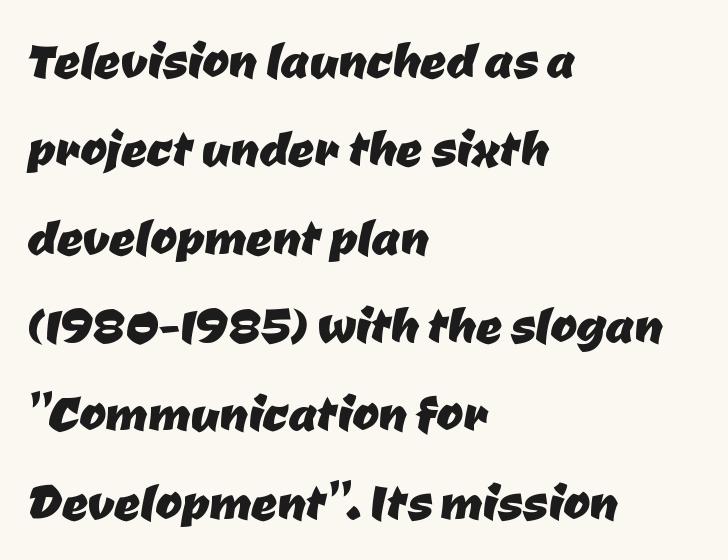
Q: Is the typeface a serif or a sans-serif typeface? A: Sans-serif.
Q: Is the text underlined? A: No.
Q: How is the paragraph aligned? A: Left-aligned.
Q: Is the spacing between letters normal or unusually wide? A: Normal.
Q: Is the spacing between lines tight, normal or loose? A: Normal.
Q: Width (condensed, normal, or wide)? A: Normal.
Q: Stroke contrast? A: Low.
Q: x-height? A: Medium.
Q: Monospaced? A: No.
